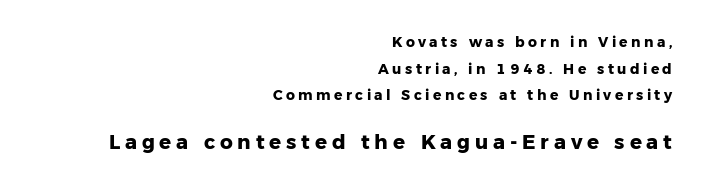
Posture: vertical. Tracking here is generous; glyphs stand well apart from one another. Type without underlining. Interline gaps are noticeably wide in this sample. Layout note: lines flush right. In this sample the second text group is rendered at the bigger scale.
